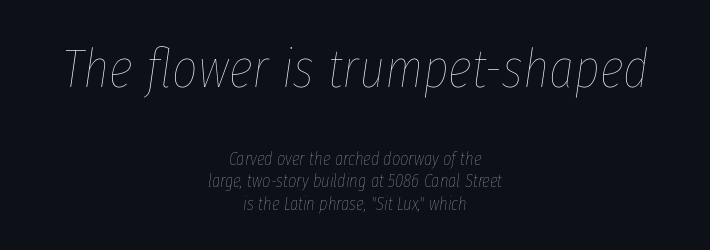
Note: larger setting up top, smaller setting below. Layout note: lines centered. Characters are canted at an angle relative to the baseline's perpendicular. Normally led — the rows are evenly, conventionally spaced.
